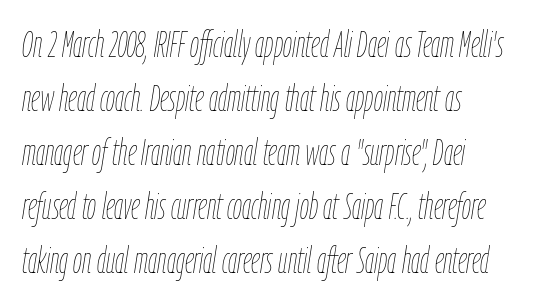
{"italic": "yes", "lean": "right", "slant_degrees": 9, "bold": "no", "weight": "thin", "width": "condensed", "stroke_contrast": "low", "x_height": "medium", "monospaced": "no", "underline": "no", "align": "left", "line_spacing": "normal", "line_spacing_ratio": 1.5, "letter_spacing": "normal", "letter_spacing_em": 0.0, "glyph_px": 36}
